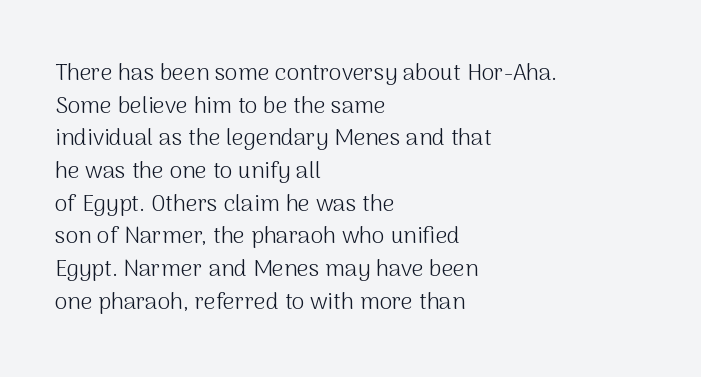
Characters follow at the spacing the type designer built in. The letterforms sit at book weight or below. Rendered with straight, roman letterforms. The rows are spaced the way most documents space them. The strip under each line holds only bare page.
